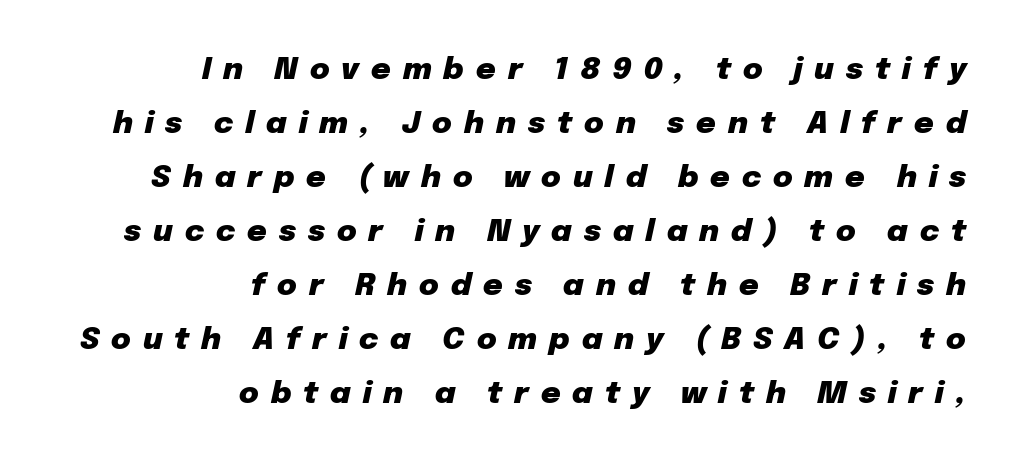
Q: Is the text bold? A: Yes.
Q: Is the text italic (slanted)? A: Yes, it leans right by about 12 degrees.
Q: Is the text underlined? A: No.
Q: How is the paragraph aligned? A: Right-aligned.
Q: Is the spacing between letters normal or unusually wide? A: Unusually wide.
Q: Width (condensed, normal, or wide)? A: Normal.
Q: Stroke contrast? A: Low.
Q: x-height? A: Medium.
Q: Monospaced? A: No.
